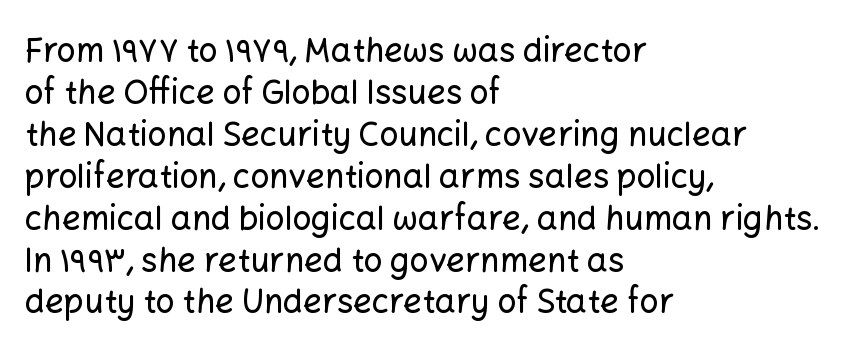
{"serif": "no", "italic": "no", "width": "normal", "stroke_contrast": "low", "x_height": "medium", "monospaced": "no", "underline": "no", "align": "left", "line_spacing": "normal", "line_spacing_ratio": 1.27, "letter_spacing": "normal", "letter_spacing_em": 0.0, "glyph_px": 33}
